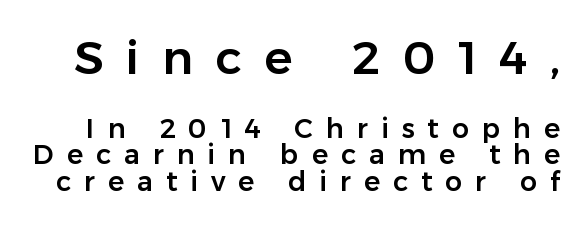
Q: Is the text italic (slanted)? A: No, it is upright.
Q: Is the typeface a serif or a sans-serif typeface? A: Sans-serif.
Q: Is the text underlined? A: No.
Q: Is the spacing between letters normal or unusually wide? A: Unusually wide.
Q: Is the spacing between lines tight, normal or loose? A: Tight.
Q: Which block of text is set in a larger size, the first (top) or the second (bottom)? A: The first (top) one.
Q: Width (condensed, normal, or wide)? A: Normal.
Q: Stroke contrast? A: Low.
Q: x-height? A: Medium.
Q: Monospaced? A: No.
